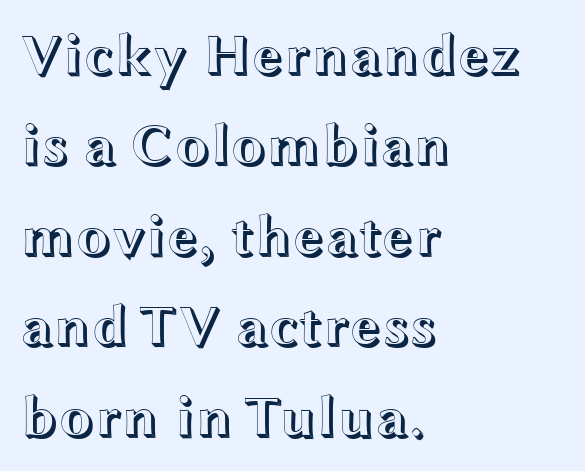
{"italic": "no", "width": "wide", "x_height": "medium", "monospaced": "no", "underline": "no", "align": "left", "line_spacing": "normal", "line_spacing_ratio": 1.56, "letter_spacing": "normal", "letter_spacing_em": 0.0, "glyph_px": 58}
